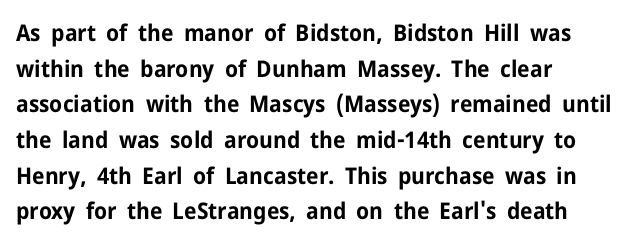
Is the block centered? No — it sits flush against the left margin. A full-strength bold gives these letters their thick strokes. The zone under the glyphs is completely vacant. This sample uses an upright cut, with every glyph sitting square on the baseline. The passage shown has conventional tracking throughout. The line-height multiplier appears to be the usual default.
